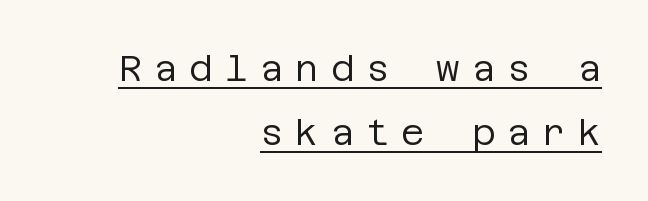
Q: Is the text bold? A: No.
Q: Is the text italic (slanted)? A: No, it is upright.
Q: Is the typeface a serif or a sans-serif typeface? A: Sans-serif.
Q: Is the text underlined? A: Yes.
Q: How is the paragraph aligned? A: Right-aligned.
Q: Is the spacing between letters normal or unusually wide? A: Unusually wide.
Q: Width (condensed, normal, or wide)? A: Normal.
Q: Stroke contrast? A: Low.
Q: x-height? A: Large.
